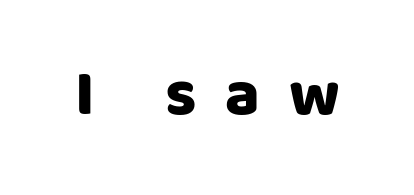
The gaps between neighbouring characters are conspicuously large. No feet cap the strokes, marking this as sans-serif type. You could not count columns in this text — the font is proportionally spaced. Posture: straight, roman, zero tilt. In terms of weight, the rendering is a true, heavy bold. This rendering features lettering with no underline.
